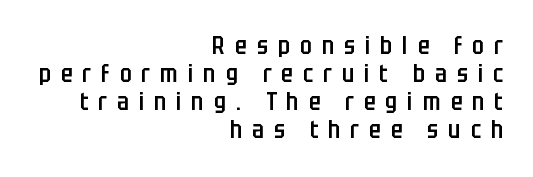
{"italic": "no", "bold": "semi", "underline": "no", "align": "right", "line_spacing_ratio": 1.17, "letter_spacing": "wide", "letter_spacing_em": 0.42, "glyph_px": 24}
